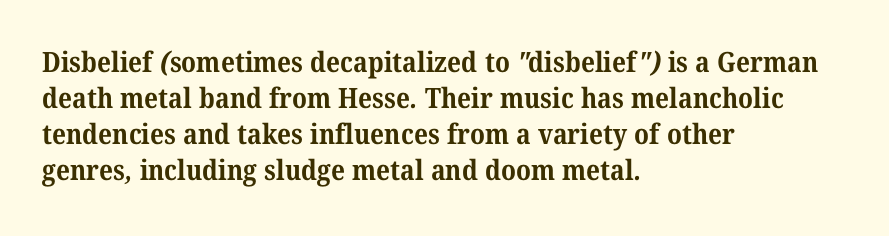
The image shows 28 px bold serif type; set left-aligned, normal line spacing (1.28x), normal letter spacing, not underlined; medium stroke contrast and a medium x-height.
